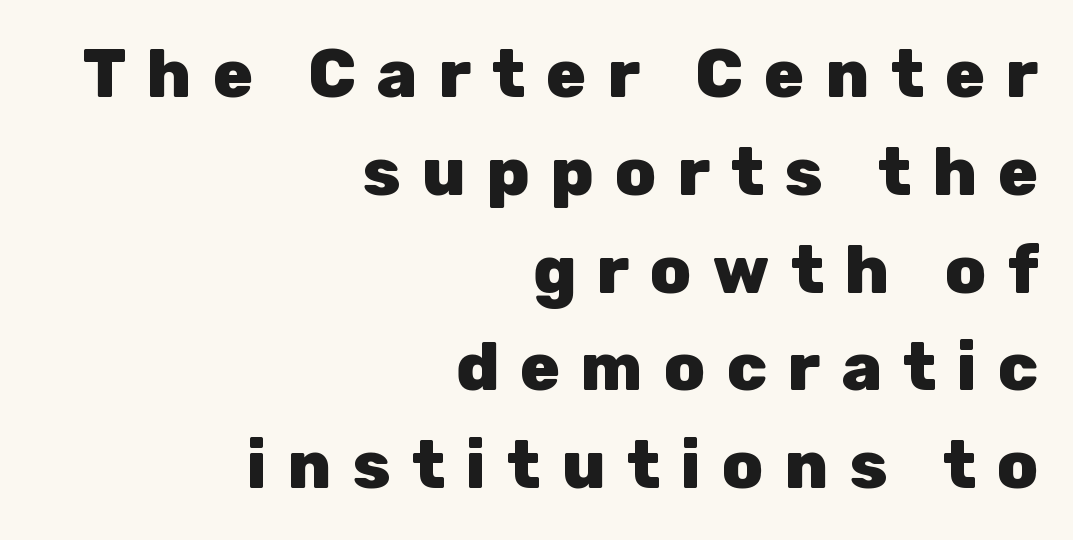
Interline gaps are of average width in this sample. Underlining? Definitely not there. The designer went with a sans here, leaving each stem footless. These lines are rendered in a variable-pitch font.
